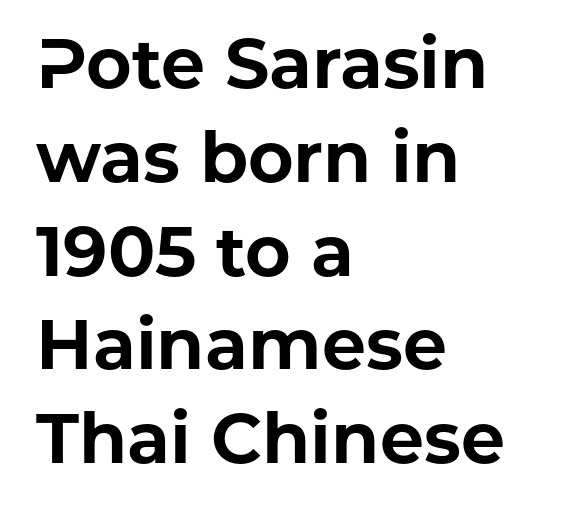
A normal amount of white space separates one row of letters from the next. Is there any slant? The stems are plumb. Is this a fixed-width face? No — the glyphs have proportional, varying widths. The text block is weighted toward the left margin, trailing off unevenly rightward.
